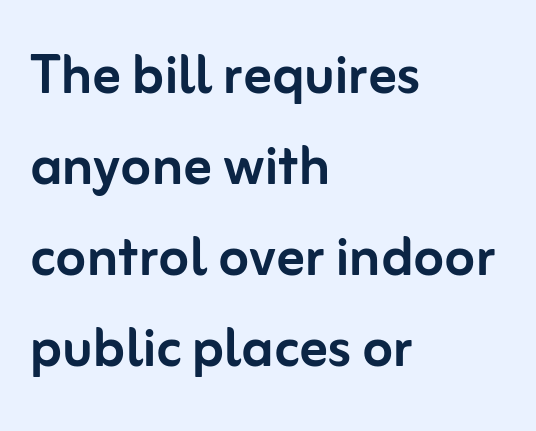
{"serif": "no", "italic": "no", "width": "normal", "stroke_contrast": "low", "x_height": "medium", "monospaced": "no", "underline": "no", "align": "left", "line_spacing": "normal", "line_spacing_ratio": 1.3, "letter_spacing": "normal", "letter_spacing_em": 0.0, "glyph_px": 70}
